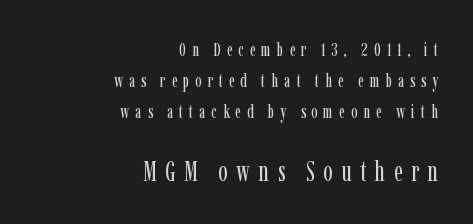
The line texture is sparse and dotted thanks to wide tracking. The glyphs are unaccompanied by any horizontal stroke below them. Designer's note — italics off, roman on. The paragraph shown leans on its right margin.
